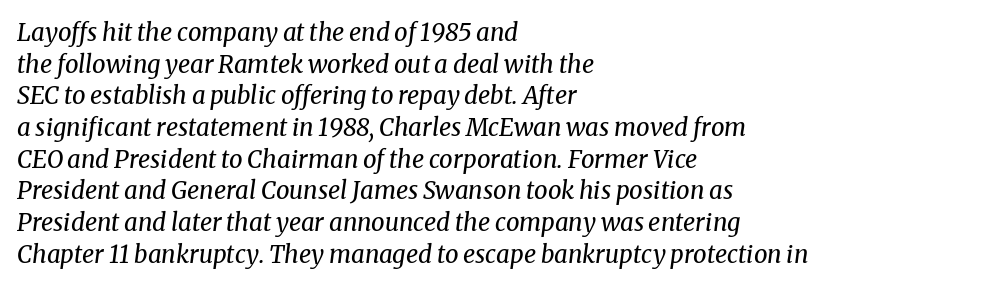
Line starts are locked; line ends wander. The font's italic variant was chosen for this text. Summary of vertical rhythm: regular, with standard interline spacing. The gaps between neighbouring characters are ordinary and unremarkable. Bold? No — there's no thickening of the strokes. Type without underlining.
